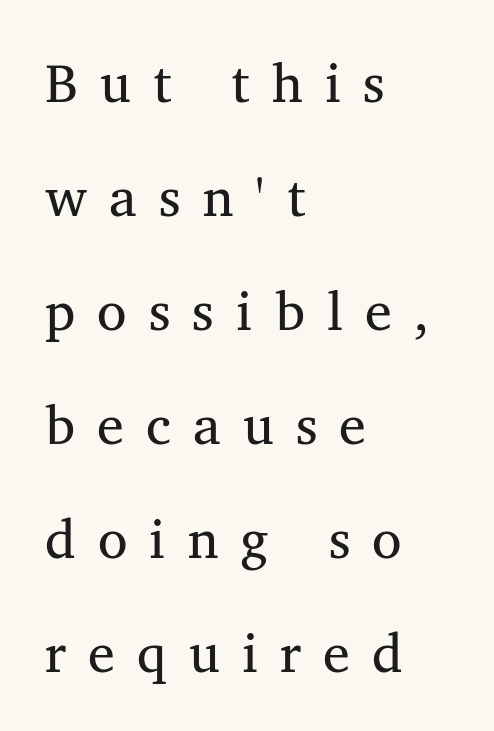
Q: Is the text bold? A: No.
Q: Is the typeface a serif or a sans-serif typeface? A: Serif.
Q: Is the text underlined? A: No.
Q: How is the paragraph aligned? A: Left-aligned.
Q: Is the spacing between letters normal or unusually wide? A: Unusually wide.
Q: Is the spacing between lines tight, normal or loose? A: Loose.
Q: Width (condensed, normal, or wide)? A: Normal.
Q: Stroke contrast? A: Medium.
Q: x-height? A: Medium.
Q: Monospaced? A: No.
